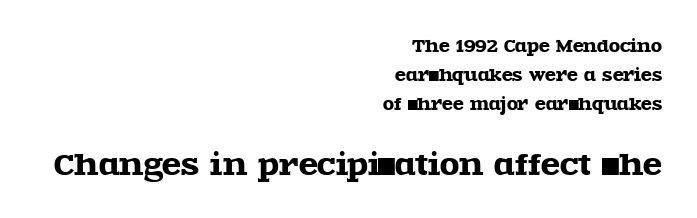
Q: Is the text italic (slanted)? A: No, it is upright.
Q: Is the typeface a serif or a sans-serif typeface? A: Serif.
Q: Is the text underlined? A: No.
Q: How is the paragraph aligned? A: Right-aligned.
Q: Is the spacing between letters normal or unusually wide? A: Normal.
Q: Which block of text is set in a larger size, the first (top) or the second (bottom)? A: The second (bottom) one.
Q: Width (condensed, normal, or wide)? A: Wide.
Q: x-height? A: Large.
Q: Monospaced? A: No.
